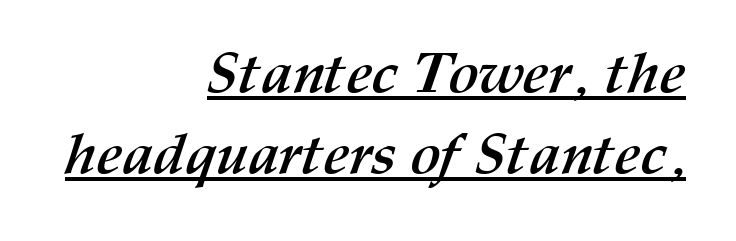
Q: Is the text bold? A: Yes.
Q: Is the text underlined? A: Yes.
Q: How is the paragraph aligned? A: Right-aligned.
Q: Is the spacing between letters normal or unusually wide? A: Normal.
Q: Is the spacing between lines tight, normal or loose? A: Normal.
Q: Width (condensed, normal, or wide)? A: Normal.
Q: Stroke contrast? A: Medium.
Q: x-height? A: Medium.
Q: Monospaced? A: No.
